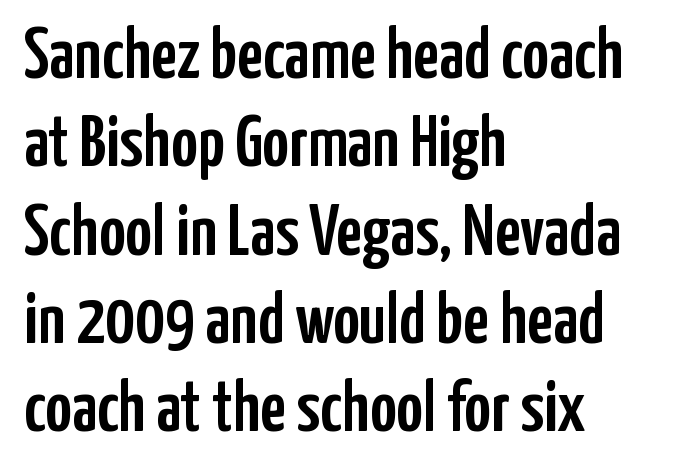
Q: Is the text italic (slanted)? A: No, it is upright.
Q: Is the typeface a serif or a sans-serif typeface? A: Sans-serif.
Q: Is the text underlined? A: No.
Q: How is the paragraph aligned? A: Left-aligned.
Q: Is the spacing between letters normal or unusually wide? A: Normal.
Q: Width (condensed, normal, or wide)? A: Condensed.
Q: Stroke contrast? A: Low.
Q: x-height? A: Medium.
Q: Monospaced? A: No.
